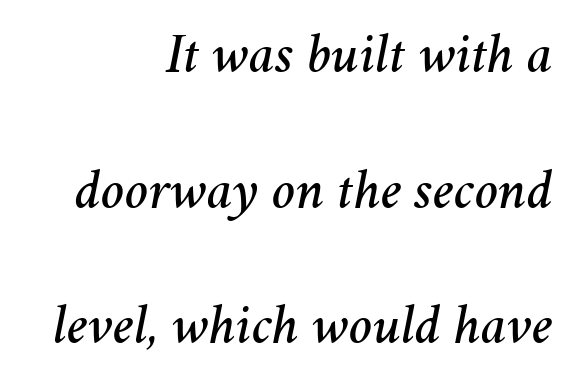
Vertical spacing — loose. Style check: oblique. Type without underlining. These lines are rendered in a variable-pitch font. No extra tracking has been applied to these lines. Casual observation: everything's shoved over to the right.
